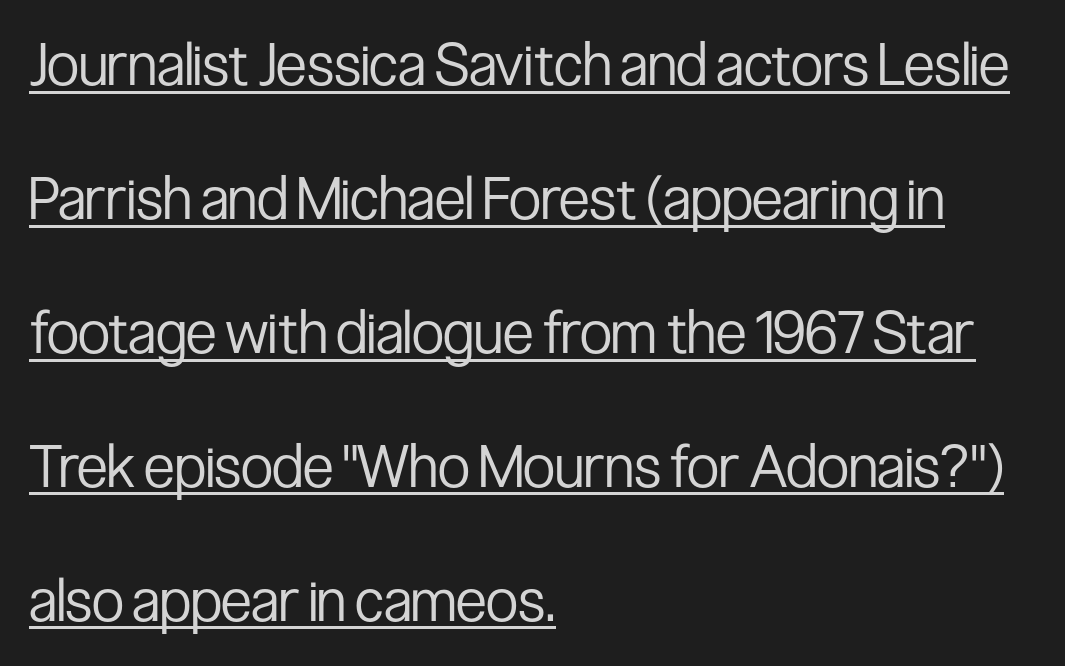
Does the lettering tilt? It doesn't — this is upright. A typesetter would label this face a sans. Loosely led — the rows are spread out. The rendered words wear a rule along their underside.
